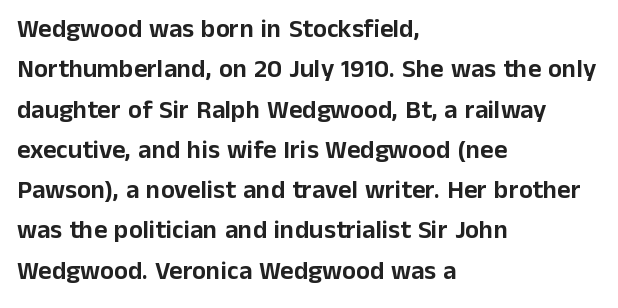
This rendering uses left alignment, leaving the right contour irregular. The vertical gap from one line to the next is medium. The space beneath each line is pristine and unruled. Does extra space separate the letters? No, they use regular spacing. Every character sits straight up, as roman type does.
